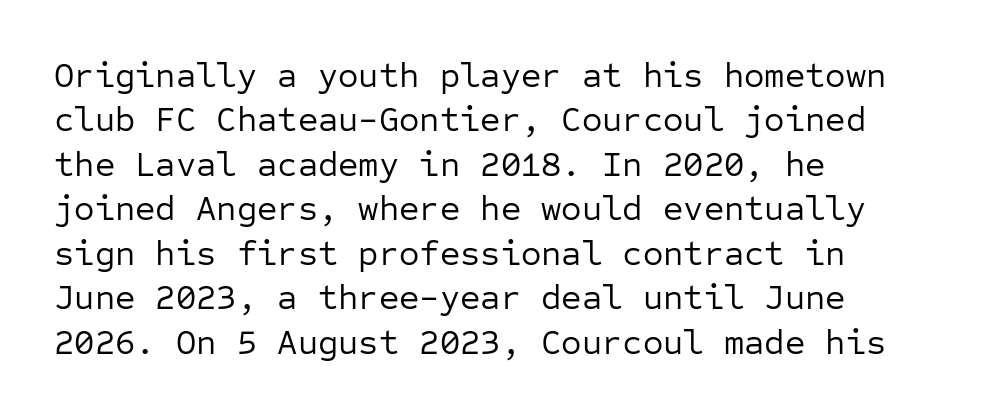
{"serif": "no", "italic": "no", "bold": "no", "weight": "regular", "width": "normal", "stroke_contrast": "low", "x_height": "medium", "monospaced": "yes", "underline": "no", "align": "left", "line_spacing": "normal", "line_spacing_ratio": 1.27, "letter_spacing": "normal", "letter_spacing_em": 0.0, "glyph_px": 35}
